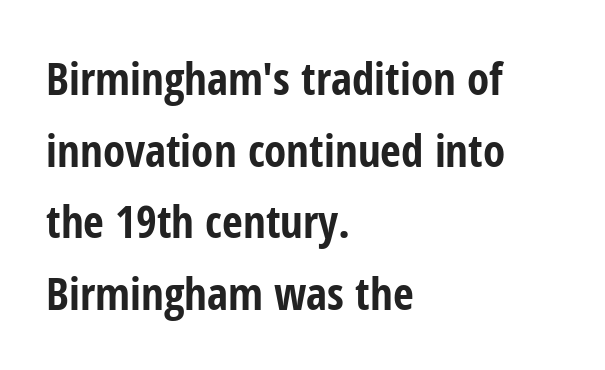
The image shows 45 px bold, condensed sans-serif type, upright; set left-aligned, normal line spacing (1.59x), normal letter spacing, not underlined; low stroke contrast and a medium x-height.
